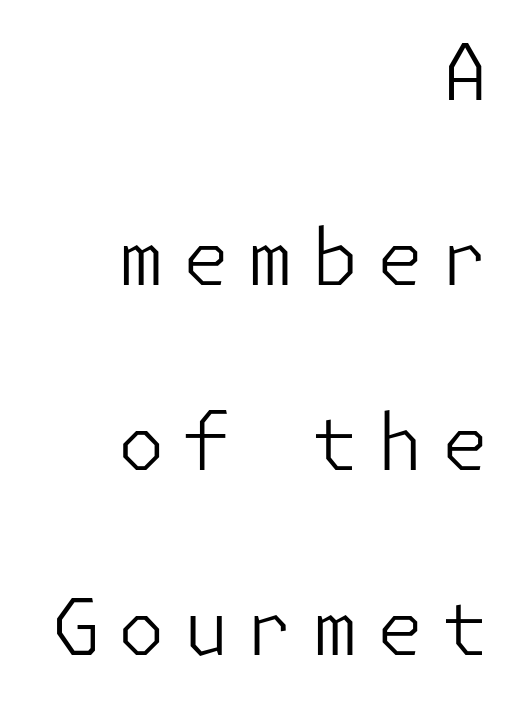
The image shows 78 px light sans-serif type, upright; set right-aligned, loose line spacing (2.37x), unusually wide letter spacing (+0.21 em), not underlined; low stroke contrast and a medium x-height.
